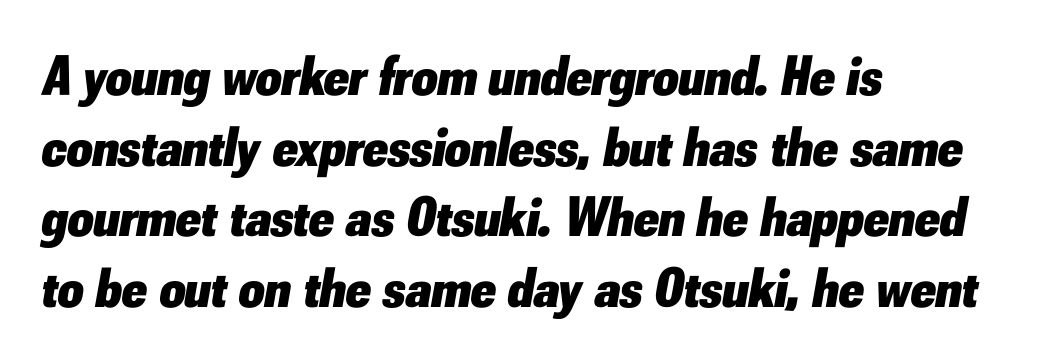
{"italic": "yes", "lean": "right", "slant_degrees": 10, "bold": "yes", "weight": "heavy", "width": "normal", "stroke_contrast": "low", "x_height": "small", "monospaced": "no", "underline": "no", "align": "left", "line_spacing": "normal", "line_spacing_ratio": 1.26, "letter_spacing": "normal", "letter_spacing_em": 0.0, "glyph_px": 56}
